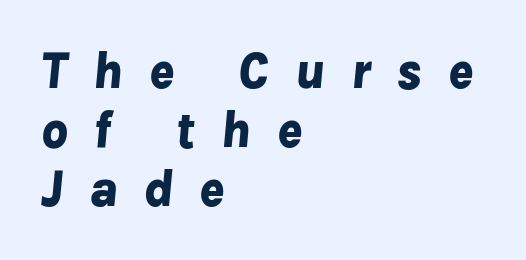
The image shows 52 px bold type, italic (leaning right); set left-aligned, tight line spacing (1.13x), unusually wide letter spacing (+0.49 em), not underlined; low stroke contrast and a medium x-height.
